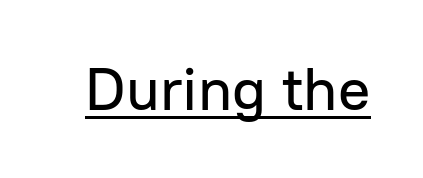
Think of a printed novel: that variable character pitch is what you see here. Spacing between characters is what you'd get straight out of the box. Classification — sans serif. Decoration check: the copy is underlined. This is roman type, the default non-slanted kind.
